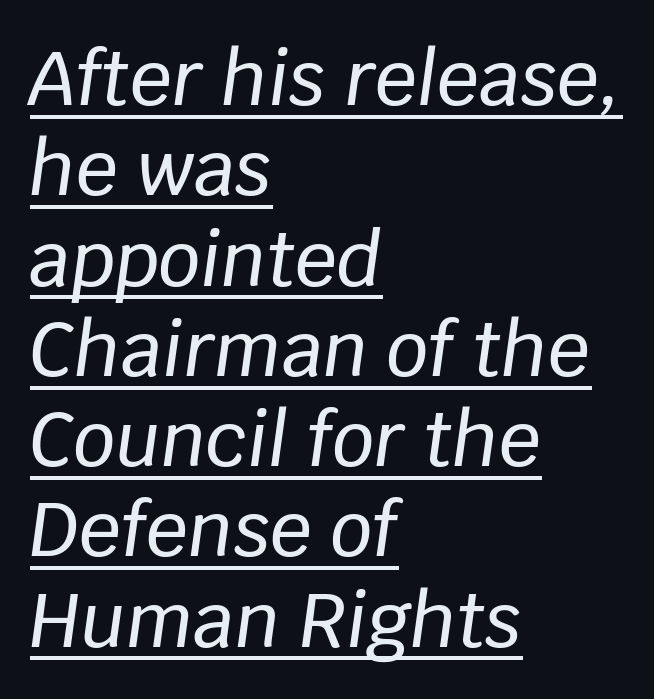
The image shows 74 px text type, italic (leaning right); set left-aligned, line spacing 1.22x, normal letter spacing, underlined; low stroke contrast and a large x-height.
